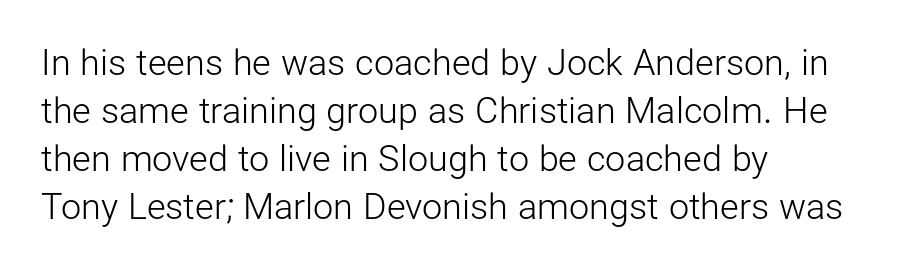
{"serif": "no", "italic": "no", "bold": "no", "weight": "light", "width": "normal", "stroke_contrast": "low", "x_height": "medium", "monospaced": "no", "underline": "no", "align": "left", "line_spacing": "normal", "line_spacing_ratio": 1.33, "letter_spacing": "normal", "letter_spacing_em": 0.0, "glyph_px": 36}
